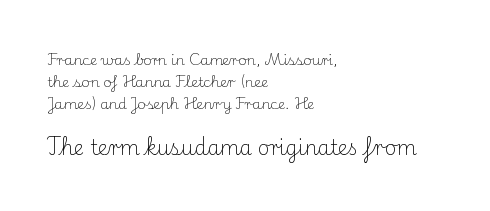
The image shows 20 px text type, upright; set left-aligned, normal line spacing (1.58x), normal letter spacing, not underlined; the second (bottom) block is 1.43x larger.
